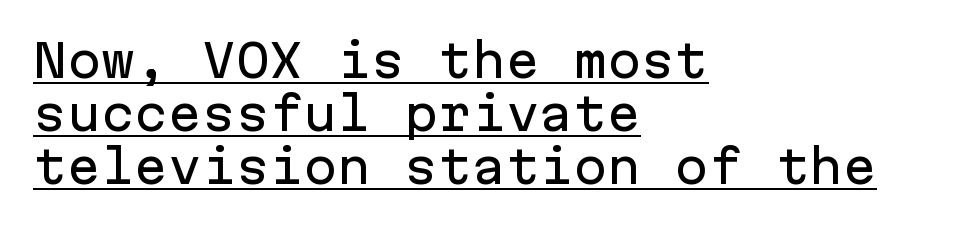
Notice how the passage keeps a crisp vertical edge on the left only. Monospaced: the letters line up in strict vertical columns. The lettering is marked with a stroke running underneath it. Observe the ordinary spacing: letters are neighbours, not strangers. Nope, not italic — everything's standing straight. Stroke terminals: plain, sans-serif.
